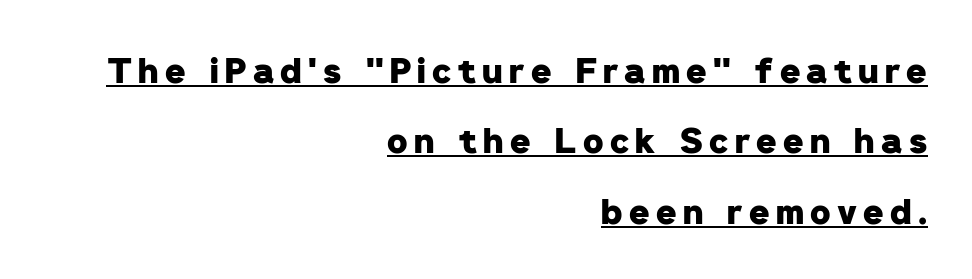
{"serif": "no", "bold": "yes", "weight": "heavy", "width": "normal", "stroke_contrast": "low", "x_height": "medium", "monospaced": "no", "underline": "yes", "align": "right", "line_spacing": "loose", "line_spacing_ratio": 2.01, "glyph_px": 35}
